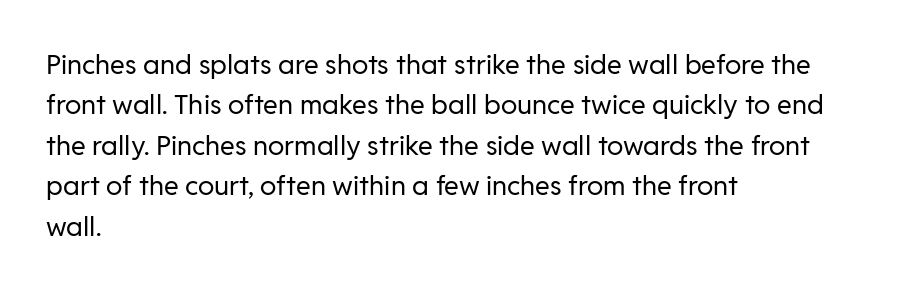
{"italic": "no", "bold": "no", "underline": "no", "align": "left", "line_spacing": "normal", "line_spacing_ratio": 1.5, "letter_spacing": "normal", "letter_spacing_em": 0.0, "glyph_px": 27}
